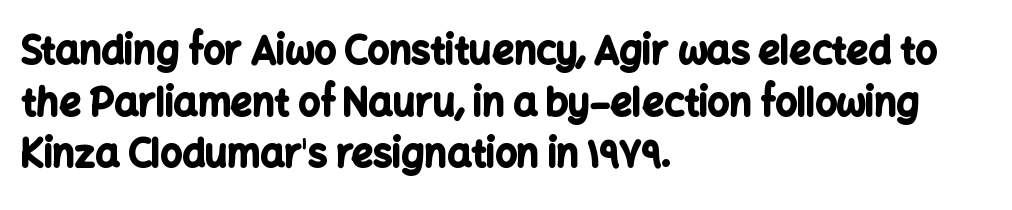
Q: Is the text bold? A: Yes.
Q: Is the text italic (slanted)? A: No, it is upright.
Q: Is the typeface a serif or a sans-serif typeface? A: Sans-serif.
Q: Is the text underlined? A: No.
Q: How is the paragraph aligned? A: Left-aligned.
Q: Is the spacing between letters normal or unusually wide? A: Normal.
Q: Is the spacing between lines tight, normal or loose? A: Normal.
Q: Width (condensed, normal, or wide)? A: Normal.
Q: Stroke contrast? A: Low.
Q: x-height? A: Medium.
Q: Monospaced? A: No.
